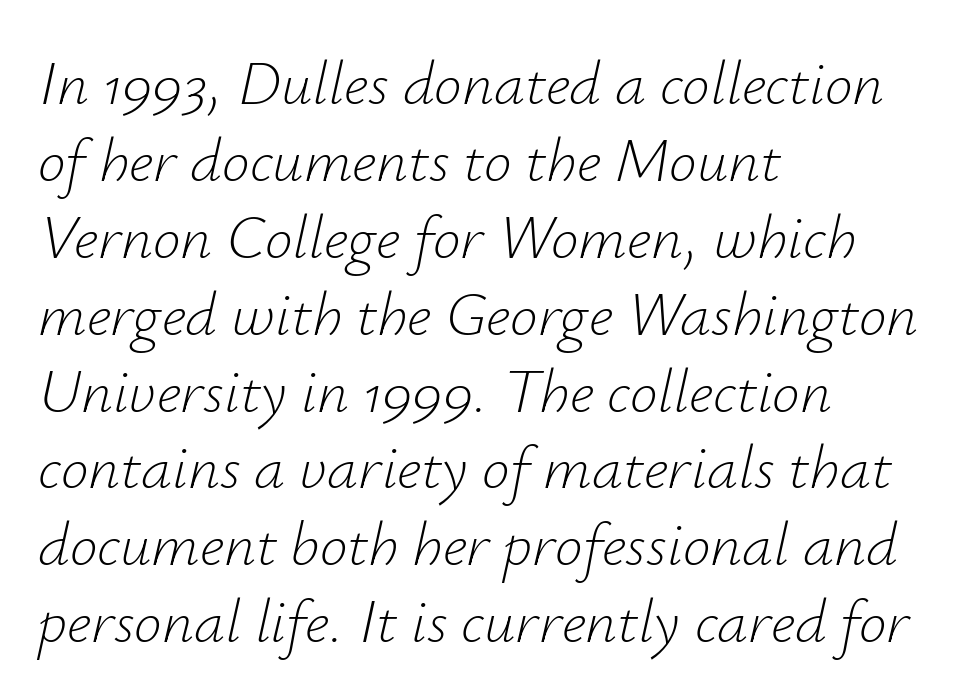
Compared with ordinary roman type, these characters are visibly tilted. Descenders hang freely into open space. Leftover space on each line is placed entirely after the last word. Here the glyphs are tracked normally, forming tight word shapes. The face used here is proportionally spaced, like ordinary book or web type. Vertical stems look standard width or narrower in stroke.
